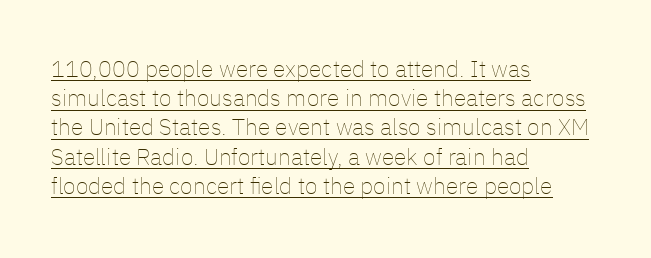
Q: Is the text bold? A: No.
Q: Is the text italic (slanted)? A: No, it is upright.
Q: Is the text underlined? A: Yes.
Q: How is the paragraph aligned? A: Left-aligned.
Q: Is the spacing between letters normal or unusually wide? A: Normal.
Q: Is the spacing between lines tight, normal or loose? A: Normal.
